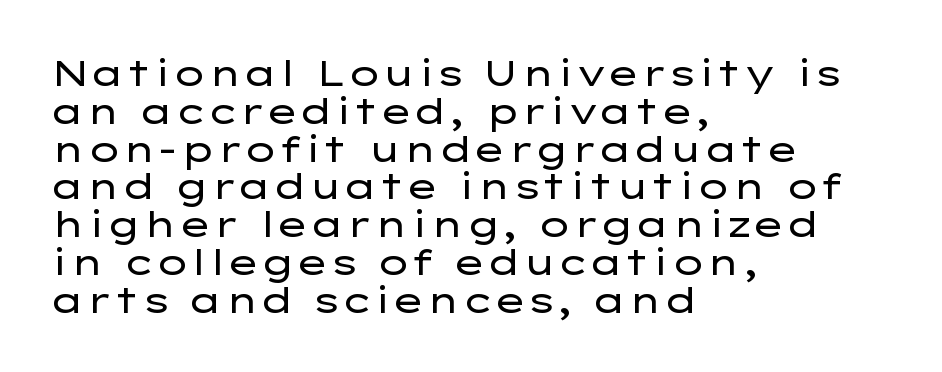
{"serif": "no", "italic": "no", "bold": "no", "weight": "regular", "width": "wide", "stroke_contrast": "low", "x_height": "medium", "monospaced": "no", "underline": "no", "align": "left", "line_spacing": "tight", "line_spacing_ratio": 1.05, "letter_spacing": "normal", "letter_spacing_em": 0.0, "glyph_px": 36}
